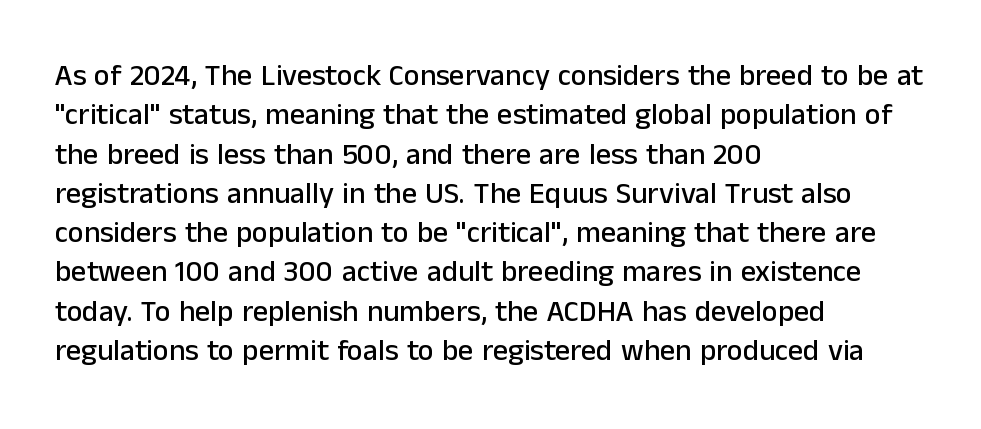
Letters rest on an invisible, unmarked baseline. Baseline-to-baseline distance is the conventional proportion of letter height. Nothing sits at the stroke ends, so this counts as sans-serif. How are the letters spaced? Ordinarily, with no added tracking.
